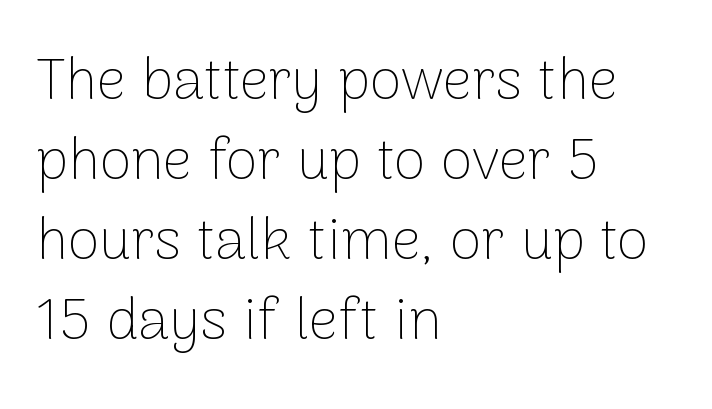
The image shows 58 px thin sans-serif type, upright; set left-aligned, normal line spacing (1.38x), normal letter spacing, not underlined; low stroke contrast and a medium x-height.
